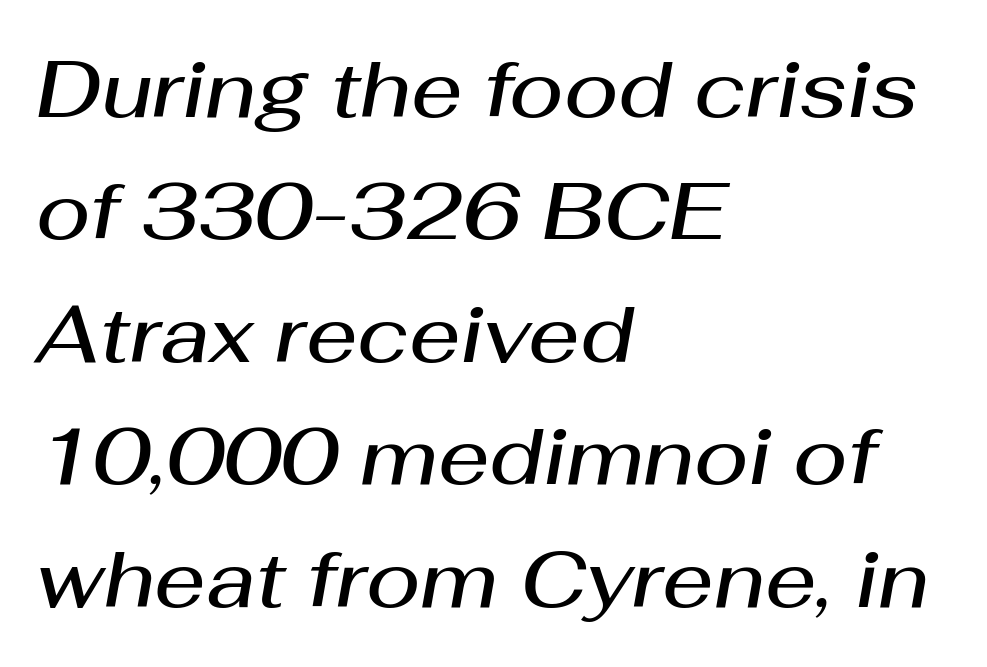
The image shows 80 px semibold type, italic (leaning right); set left-aligned, normal line spacing (1.53x), normal letter spacing, not underlined; medium stroke contrast and a medium x-height.
